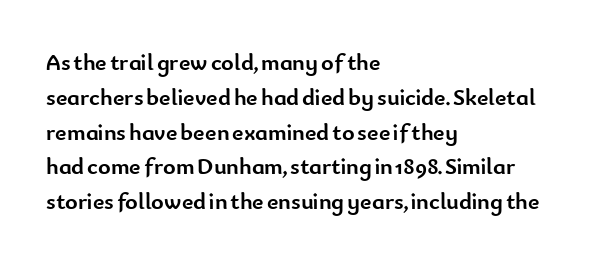
The image shows 24 px bold type, upright; set left-aligned, normal line spacing (1.45x), normal letter spacing, not underlined.
